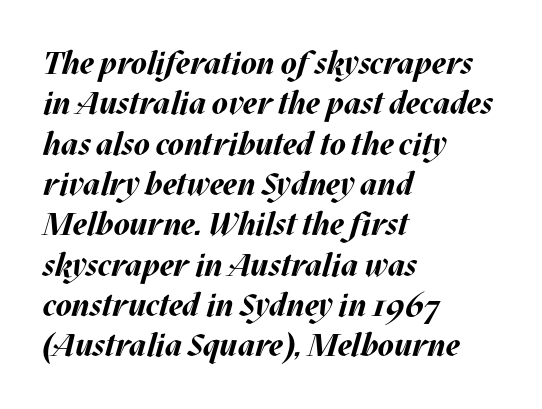
Vertical spacing — default. These words are printed bold, with thick strokes throughout. Default kerning and tracking; the words read as compact shapes. Yep, that's italic — everything's leaning.
